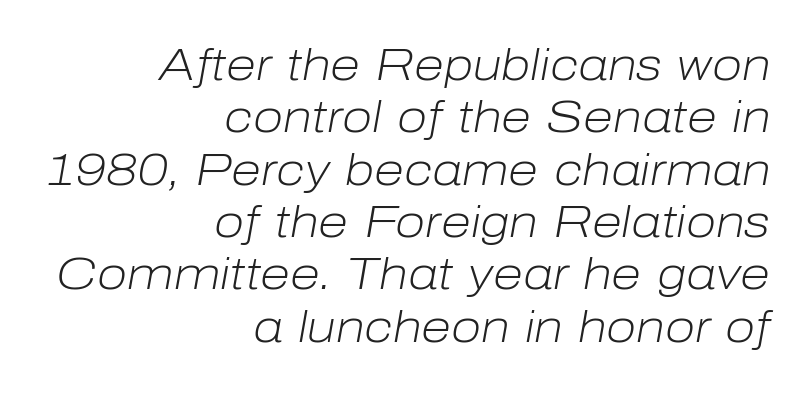
Q: Is the text bold? A: No.
Q: Is the text italic (slanted)? A: Yes, it leans right by about 10 degrees.
Q: Is the text underlined? A: No.
Q: How is the paragraph aligned? A: Right-aligned.
Q: Is the spacing between letters normal or unusually wide? A: Normal.
Q: Width (condensed, normal, or wide)? A: Normal.
Q: Stroke contrast? A: Low.
Q: x-height? A: Medium.
Q: Monospaced? A: No.
